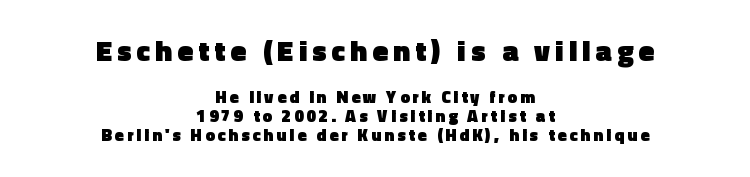
{"serif": "no", "italic": "no", "bold": "yes", "weight": "heavy", "width": "normal", "x_height": "medium", "monospaced": "no", "underline": "no", "align": "center", "line_spacing": "tight", "line_spacing_ratio": 1.11, "larger_block": "first", "size_ratio": 1.71, "glyph_px": 29}
